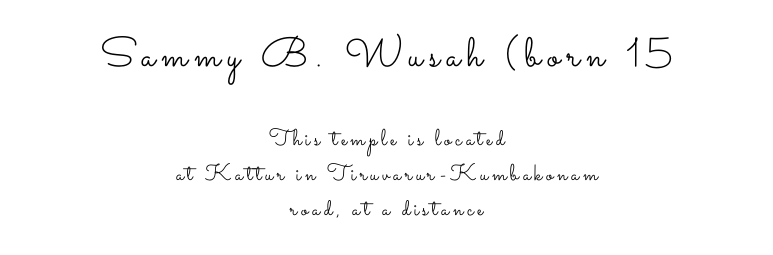
{"bold": "no", "weight": "light", "width": "wide", "stroke_contrast": "low", "x_height": "small", "monospaced": "no", "underline": "no", "align": "center", "line_spacing": "normal", "line_spacing_ratio": 1.53, "larger_block": "first", "size_ratio": 1.78, "glyph_px": 41}
